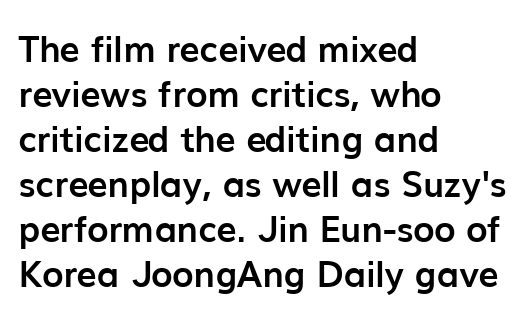
{"serif": "no", "italic": "no", "bold": "yes", "weight": "semibold", "width": "normal", "stroke_contrast": "low", "x_height": "medium", "monospaced": "no", "underline": "no", "align": "left", "line_spacing": "normal", "line_spacing_ratio": 1.25, "letter_spacing": "normal", "letter_spacing_em": 0.0, "glyph_px": 36}
